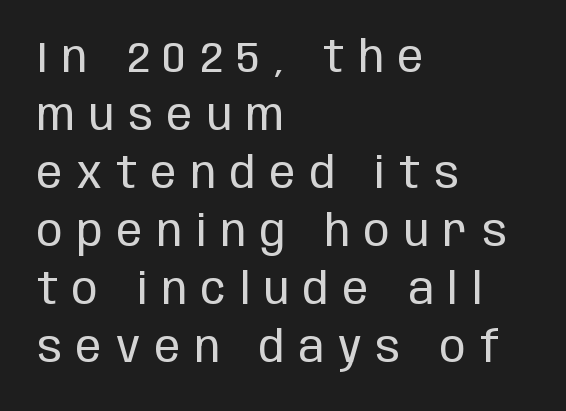
Q: Is the text bold? A: No.
Q: Is the text italic (slanted)? A: No, it is upright.
Q: Is the typeface a serif or a sans-serif typeface? A: Sans-serif.
Q: Is the text underlined? A: No.
Q: How is the paragraph aligned? A: Left-aligned.
Q: Is the spacing between letters normal or unusually wide? A: Unusually wide.
Q: Is the spacing between lines tight, normal or loose? A: Normal.
Q: Width (condensed, normal, or wide)? A: Condensed.
Q: Stroke contrast? A: Low.
Q: x-height? A: Large.
Q: Monospaced? A: No.
